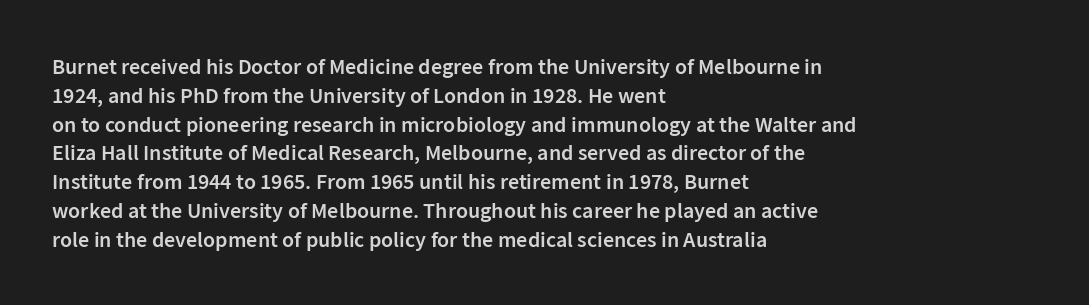
{"italic": "no", "bold": "semi", "underline": "no", "align": "left", "line_spacing": "normal", "line_spacing_ratio": 1.31, "letter_spacing": "normal", "letter_spacing_em": 0.0, "glyph_px": 22}
